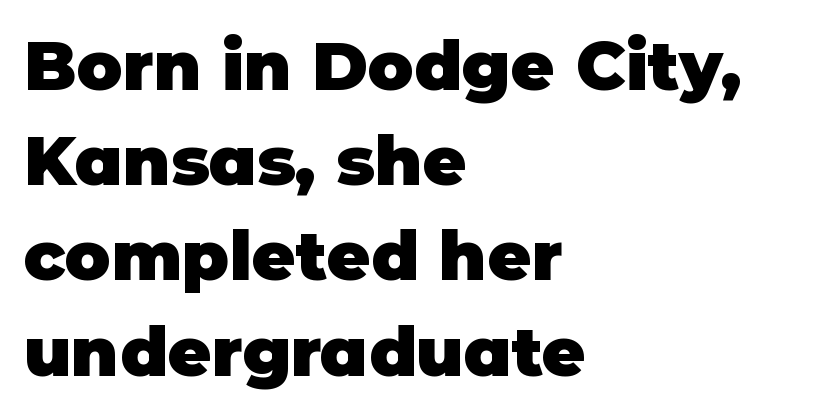
{"serif": "no", "italic": "no", "bold": "yes", "weight": "heavy", "width": "normal", "stroke_contrast": "low", "x_height": "large", "monospaced": "no", "underline": "no", "align": "left", "line_spacing": "normal", "line_spacing_ratio": 1.4, "letter_spacing": "normal", "letter_spacing_em": 0.0, "glyph_px": 68}
